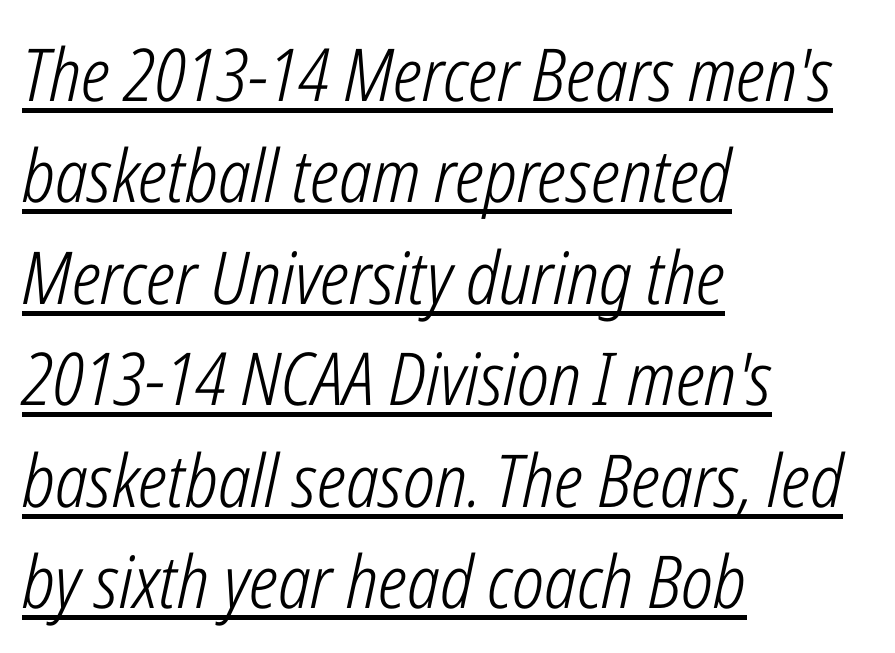
Q: Is the text bold? A: No.
Q: Is the text italic (slanted)? A: Yes, it leans right by about 12 degrees.
Q: Is the text underlined? A: Yes.
Q: How is the paragraph aligned? A: Left-aligned.
Q: Is the spacing between letters normal or unusually wide? A: Normal.
Q: Is the spacing between lines tight, normal or loose? A: Normal.
Q: Width (condensed, normal, or wide)? A: Condensed.
Q: Stroke contrast? A: Low.
Q: x-height? A: Medium.
Q: Monospaced? A: No.
